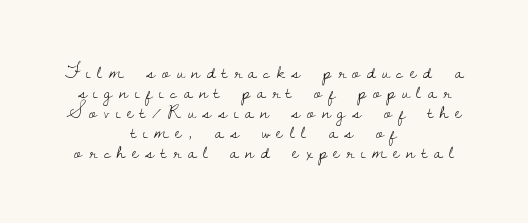
The image shows 21 px text type; set centered, tight line spacing (0.95x), unusually wide letter spacing (+0.32 em), not underlined.
